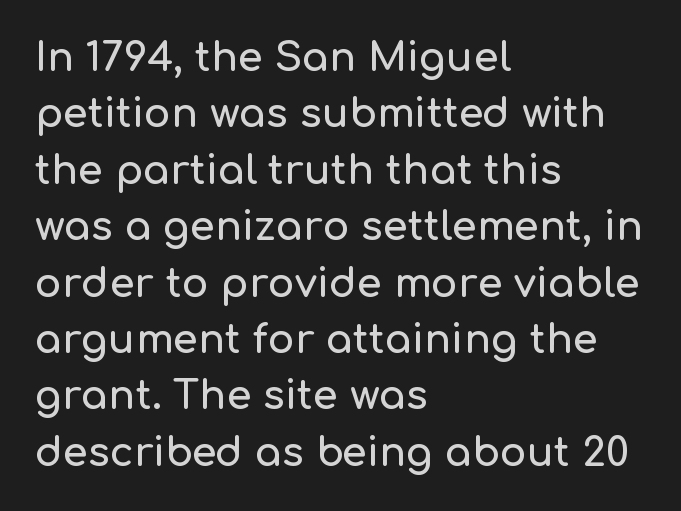
Q: Is the text italic (slanted)? A: No, it is upright.
Q: Is the typeface a serif or a sans-serif typeface? A: Sans-serif.
Q: Is the text underlined? A: No.
Q: How is the paragraph aligned? A: Left-aligned.
Q: Is the spacing between letters normal or unusually wide? A: Normal.
Q: Is the spacing between lines tight, normal or loose? A: Normal.
Q: Width (condensed, normal, or wide)? A: Normal.
Q: Stroke contrast? A: Low.
Q: x-height? A: Medium.
Q: Monospaced? A: No.
